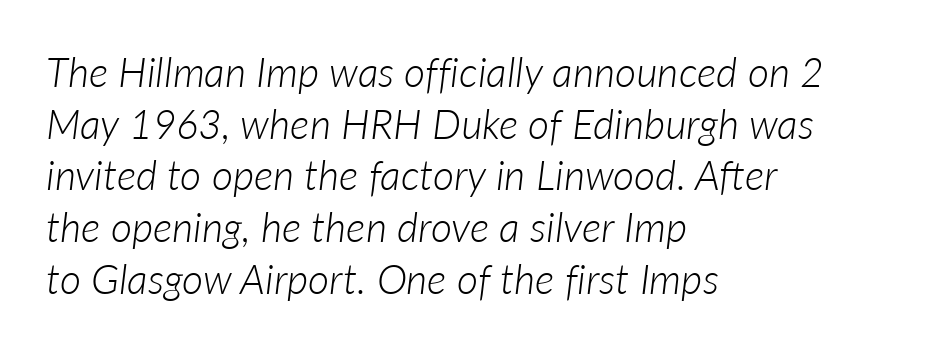
Q: Is the text bold? A: No.
Q: Is the text italic (slanted)? A: Yes, it leans right by about 7 degrees.
Q: Is the text underlined? A: No.
Q: How is the paragraph aligned? A: Left-aligned.
Q: Is the spacing between letters normal or unusually wide? A: Normal.
Q: Is the spacing between lines tight, normal or loose? A: Normal.
Q: Width (condensed, normal, or wide)? A: Normal.
Q: Stroke contrast? A: Low.
Q: x-height? A: Medium.
Q: Monospaced? A: No.
